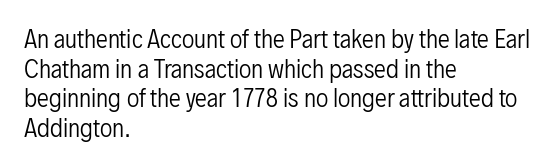
Words appear dense and cohesive because spacing is normal. Stem width sits at or under what a default text font uses. Honestly, there is no underline to notice here at all. The lettering stays uniformly vertical, giving the passage a roman look.
